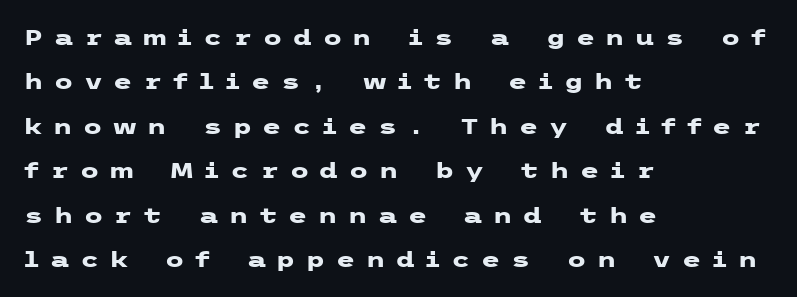
The image shows 22 px bold type, upright; set left-aligned, loose line spacing (2.02x), unusually wide letter spacing (+0.48 em), not underlined.
